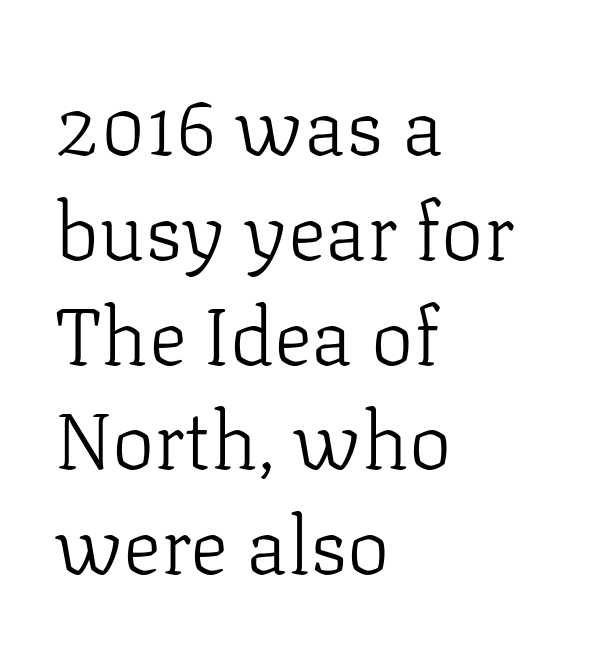
{"serif": "yes", "italic": "no", "bold": "no", "weight": "light", "width": "normal", "stroke_contrast": "low", "x_height": "medium", "monospaced": "no", "underline": "no", "align": "left", "line_spacing": "normal", "line_spacing_ratio": 1.31, "letter_spacing": "normal", "letter_spacing_em": 0.0, "glyph_px": 80}
